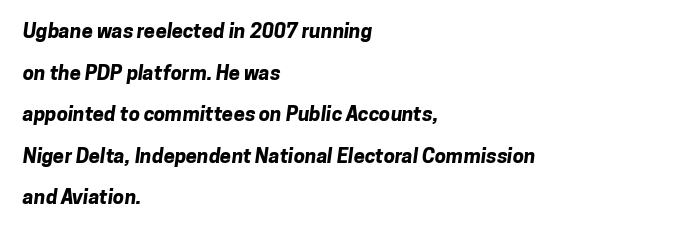
{"bold": "yes", "underline": "no", "align": "left", "line_spacing": "loose", "line_spacing_ratio": 2.08, "letter_spacing": "normal", "letter_spacing_em": 0.0, "glyph_px": 20}
